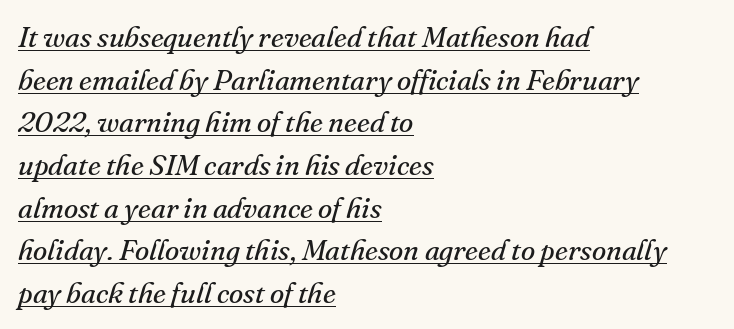
The image shows 29 px regular-weight serif type, italic (leaning right); set left-aligned, normal line spacing (1.47x), normal letter spacing, underlined; medium stroke contrast and a small x-height.
